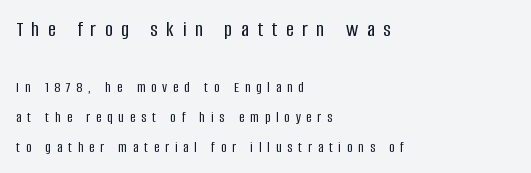
The image shows 22 px text type, upright; set left-aligned, loose line spacing (2.0x), unusually wide letter spacing (+0.39 em), not underlined; the first (top) block is 1.47x larger.
